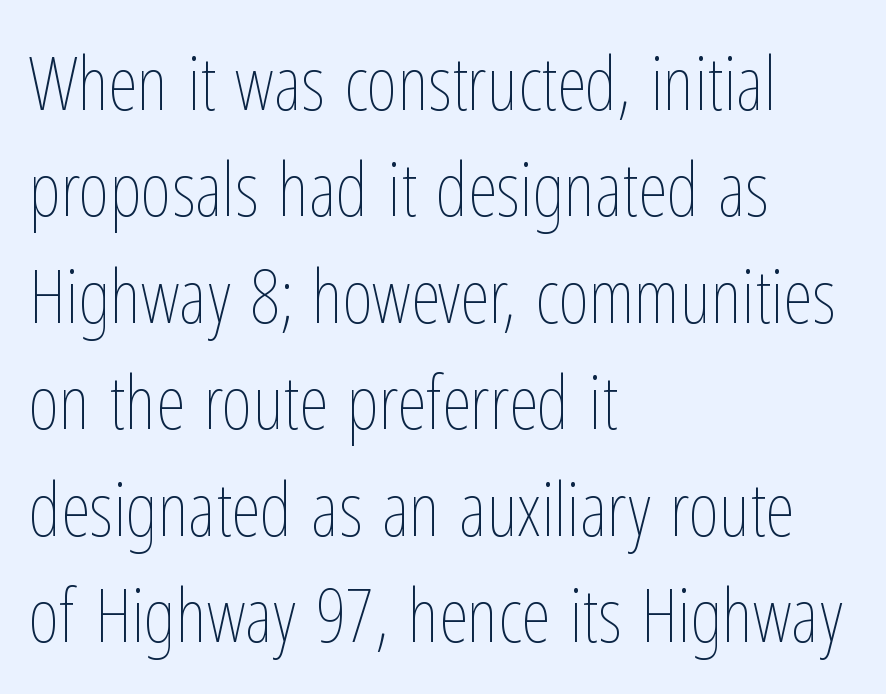
Left-aligned paragraph, ragged on the right. Vertical strokes here are truly vertical. The horizontal fit of the characters is conventional and even. The face used here is proportionally spaced, like ordinary book or web type. This sample keeps an unexceptional amount of space between lines. A clean baseline with only descenders dipping below it.
